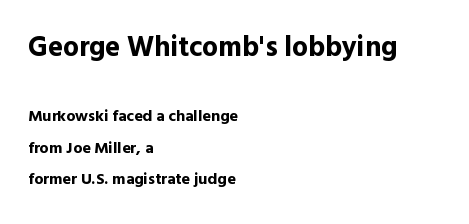
The image shows 28 px bold sans-serif type, upright; set left-aligned, loose line spacing (1.96x), normal letter spacing, not underlined; the first (top) block is 1.75x larger; a medium x-height.
